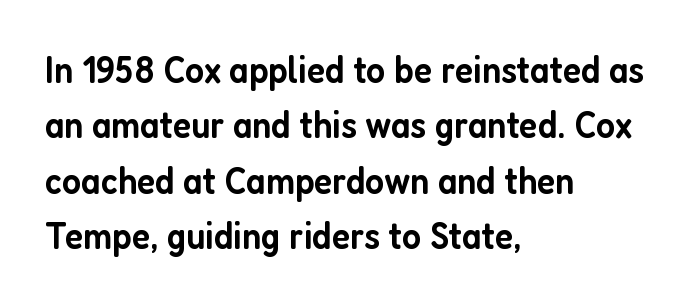
The image shows 39 px semibold, condensed sans-serif type, upright; set left-aligned, normal line spacing (1.42x), normal letter spacing, not underlined; low stroke contrast and a medium x-height.
